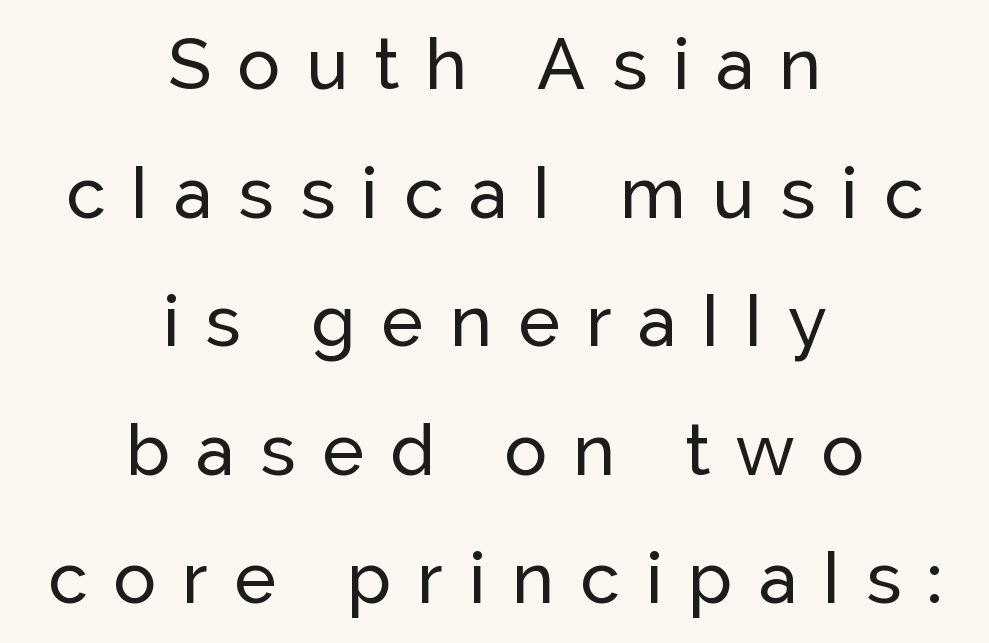
The image shows 71 px sans-serif type, upright; set centered, line spacing 1.81x, unusually wide letter spacing (+0.37 em), not underlined; low stroke contrast and a medium x-height.
